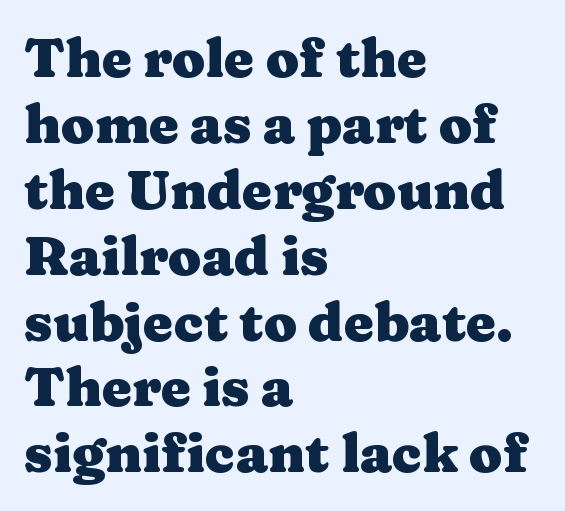
{"serif": "yes", "italic": "no", "bold": "yes", "weight": "heavy", "width": "wide", "stroke_contrast": "medium", "x_height": "medium", "monospaced": "no", "underline": "no", "align": "left", "line_spacing_ratio": 1.22, "letter_spacing": "normal", "letter_spacing_em": 0.0, "glyph_px": 54}
